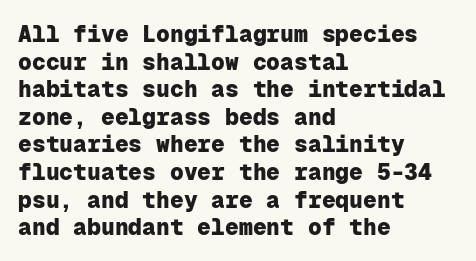
{"italic": "no", "bold": "yes", "underline": "no", "align": "left", "line_spacing_ratio": 1.2, "letter_spacing": "normal", "letter_spacing_em": 0.0, "glyph_px": 23}
